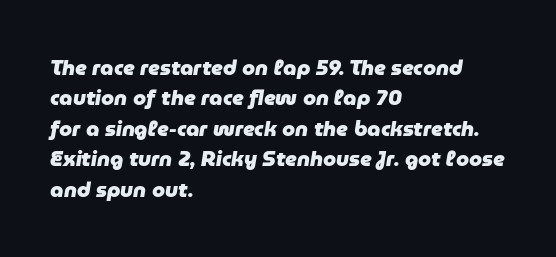
{"italic": "yes", "lean": "right", "slant_degrees": 9, "bold": "yes", "underline": "no", "align": "left", "line_spacing": "normal", "line_spacing_ratio": 1.45, "letter_spacing": "normal", "letter_spacing_em": 0.0, "glyph_px": 21}
